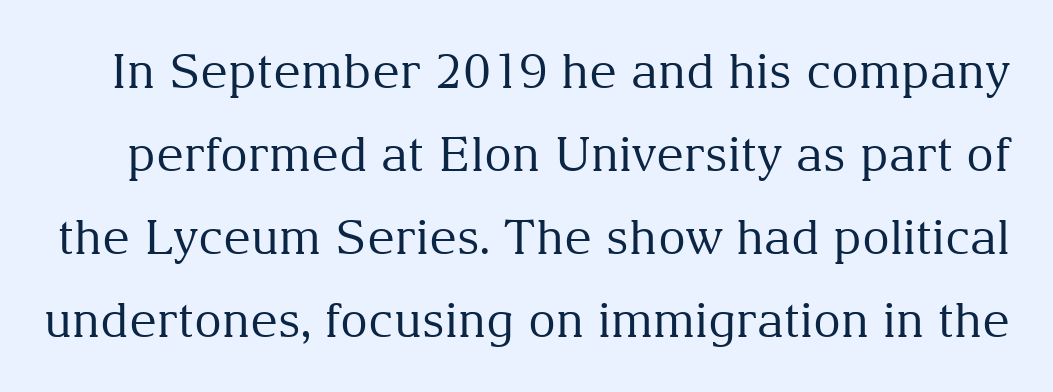
The image shows 48 px regular-weight serif type, upright; set line spacing 1.73x, normal letter spacing, not underlined; medium stroke contrast and a medium x-height.
